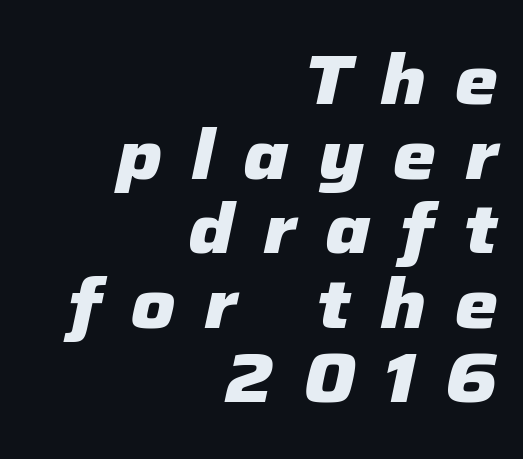
The image shows 69 px heavy type, italic (leaning right); set right-aligned, tight line spacing (1.08x), unusually wide letter spacing (+0.42 em), not underlined; low stroke contrast and a medium x-height.
